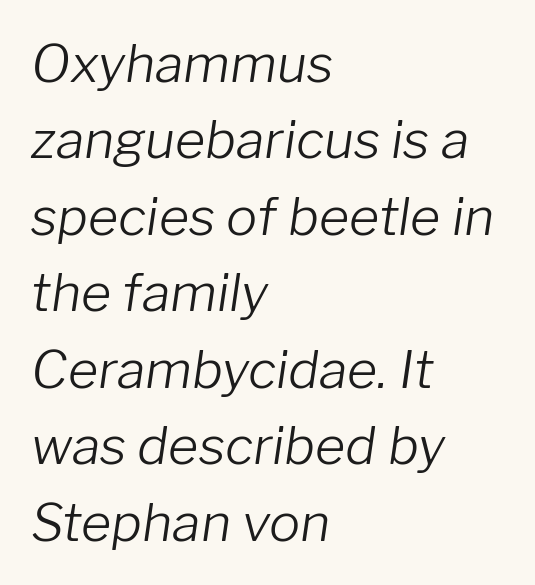
Q: Is the text bold? A: No.
Q: Is the text italic (slanted)? A: Yes, it leans right by about 8 degrees.
Q: Is the text underlined? A: No.
Q: How is the paragraph aligned? A: Left-aligned.
Q: Is the spacing between letters normal or unusually wide? A: Normal.
Q: Is the spacing between lines tight, normal or loose? A: Normal.
Q: Width (condensed, normal, or wide)? A: Normal.
Q: Stroke contrast? A: Low.
Q: x-height? A: Medium.
Q: Monospaced? A: No.
